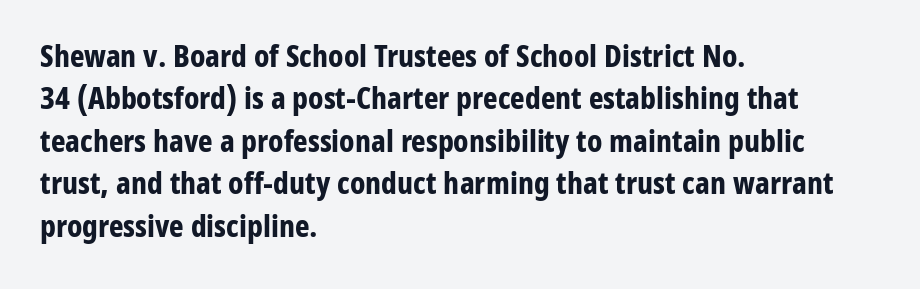
Honestly, there is no underline to notice here at all. Interline gaps are of average width in this sample. This sample has the flowing, uneven cadence of proportional lettering. This sample uses a sans-serif face.
